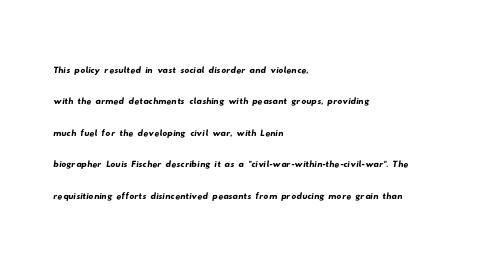
Q: Is the text underlined? A: No.
Q: How is the paragraph aligned? A: Left-aligned.
Q: Is the spacing between letters normal or unusually wide? A: Normal.
Q: Is the spacing between lines tight, normal or loose? A: Normal.
